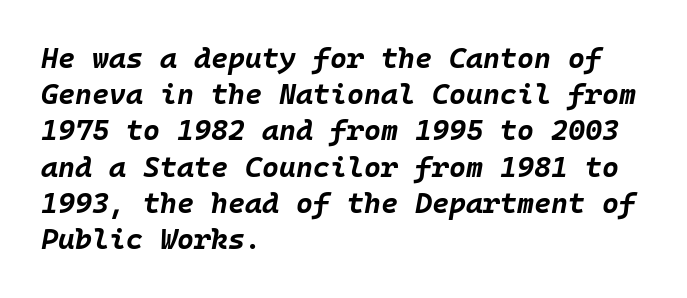
{"italic": "yes", "lean": "right", "slant_degrees": 10, "bold": "yes", "weight": "bold", "width": "normal", "stroke_contrast": "low", "x_height": "large", "monospaced": "yes", "underline": "no", "align": "left", "line_spacing": "normal", "line_spacing_ratio": 1.25, "letter_spacing": "normal", "letter_spacing_em": 0.0, "glyph_px": 29}
